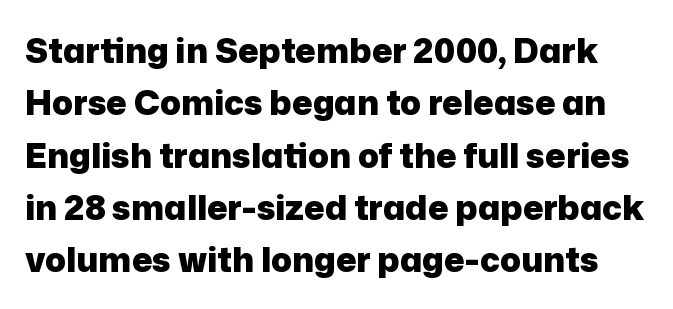
{"serif": "no", "italic": "no", "bold": "yes", "weight": "heavy", "width": "normal", "stroke_contrast": "low", "x_height": "medium", "monospaced": "no", "underline": "no", "line_spacing": "normal", "line_spacing_ratio": 1.54, "letter_spacing": "normal", "letter_spacing_em": 0.0, "glyph_px": 34}
